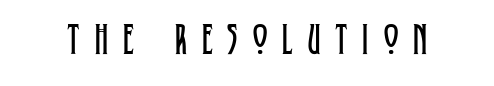
The image shows 44 px regular-weight, condensed serif type, upright; set unusually wide letter spacing (+0.34 em), not underlined; low stroke contrast and a large x-height.
